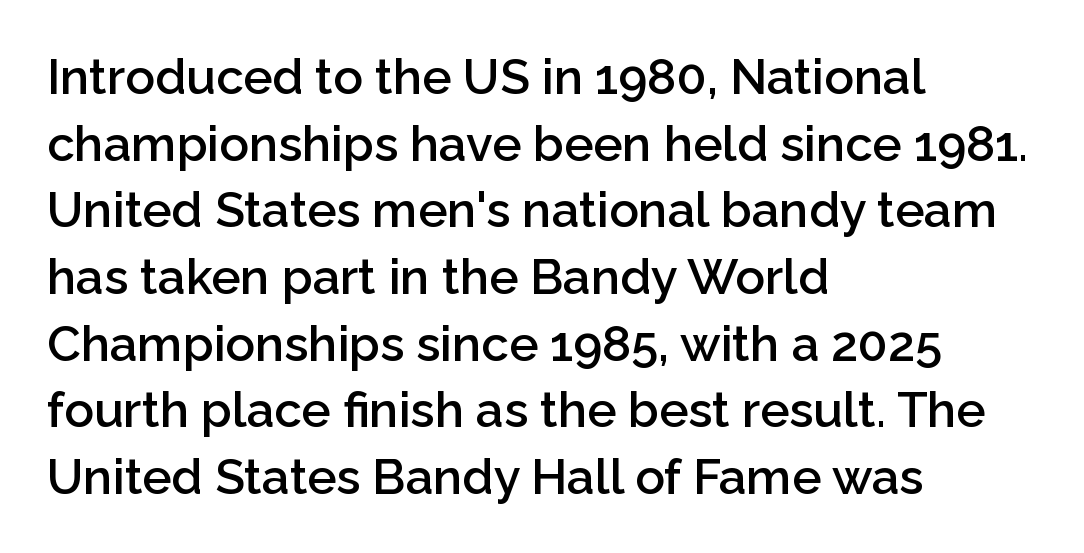
Think of a printed novel: that variable character pitch is what you see here. Each letter's strokes conclude bluntly, with no projecting serifs. Weight check: semibold — heavier than regular, not quite bold. If you drew a line through each stem, it would be perfectly vertical.
